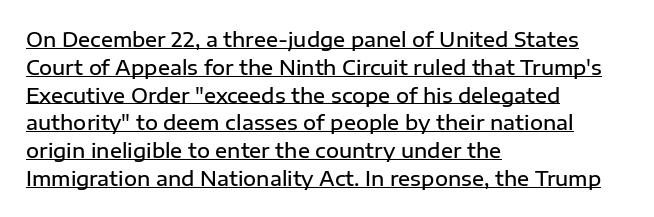
{"italic": "no", "bold": "semi", "underline": "yes", "align": "left", "line_spacing": "normal", "line_spacing_ratio": 1.39, "letter_spacing": "normal", "letter_spacing_em": 0.0, "glyph_px": 20}
